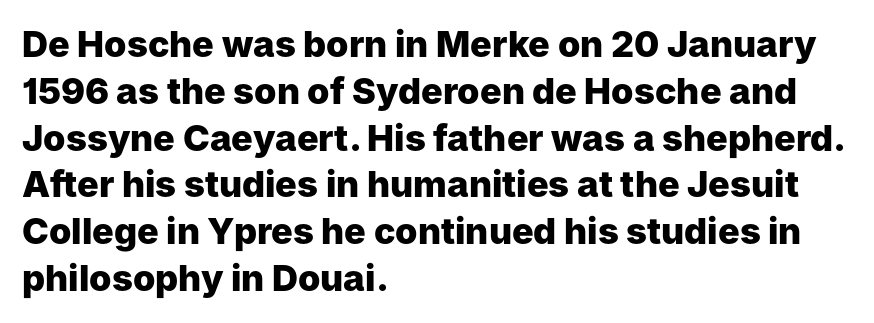
Font category for this specimen: sans-serif. These lines are rendered in a variable-pitch font. Notice how thick the strokes are: this is what a full bold looks like. How are the letters spaced? Ordinarily, with no added tracking. Line starts are locked; line ends wander.
